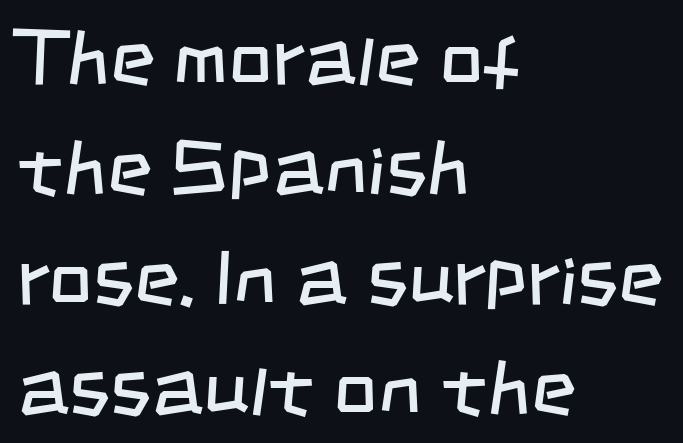
The image shows 77 px regular-weight, condensed sans-serif type; set left-aligned, normal line spacing (1.43x), normal letter spacing, not underlined; low stroke contrast and a large x-height.
